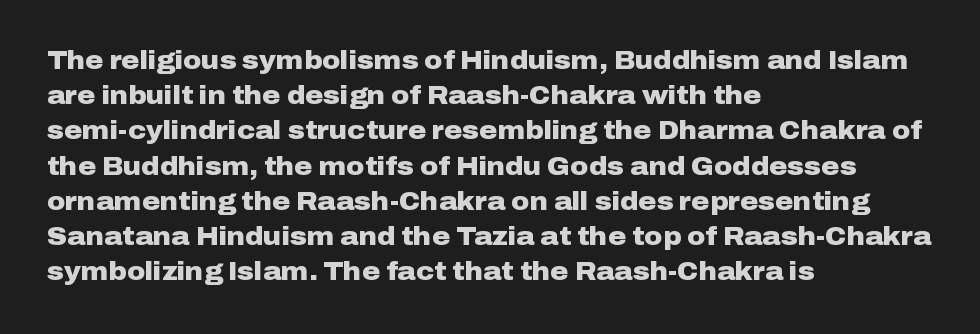
Here the glyphs are tracked normally, forming tight word shapes. Posture: upright roman. Plain, unruled lines of type. Leading matches the norm, producing a regular column.
